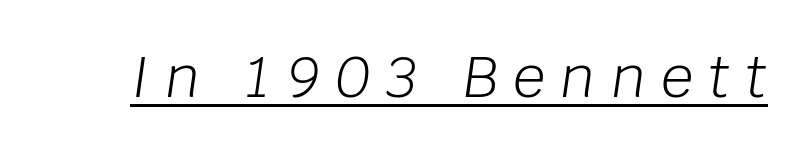
The image shows 57 px light type, italic (leaning right); set unusually wide letter spacing (+0.27 em), underlined; low stroke contrast and a large x-height.
